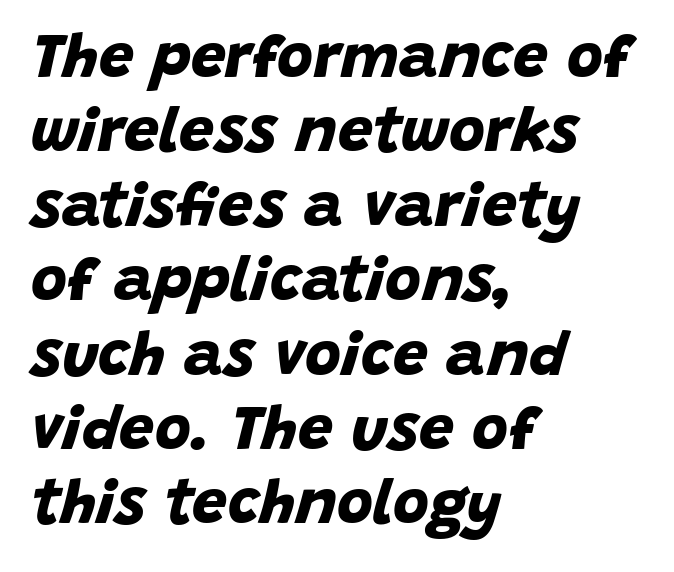
The image shows 62 px bold sans-serif type; set left-aligned, line spacing 1.2x, normal letter spacing, not underlined; low stroke contrast and a large x-height.
